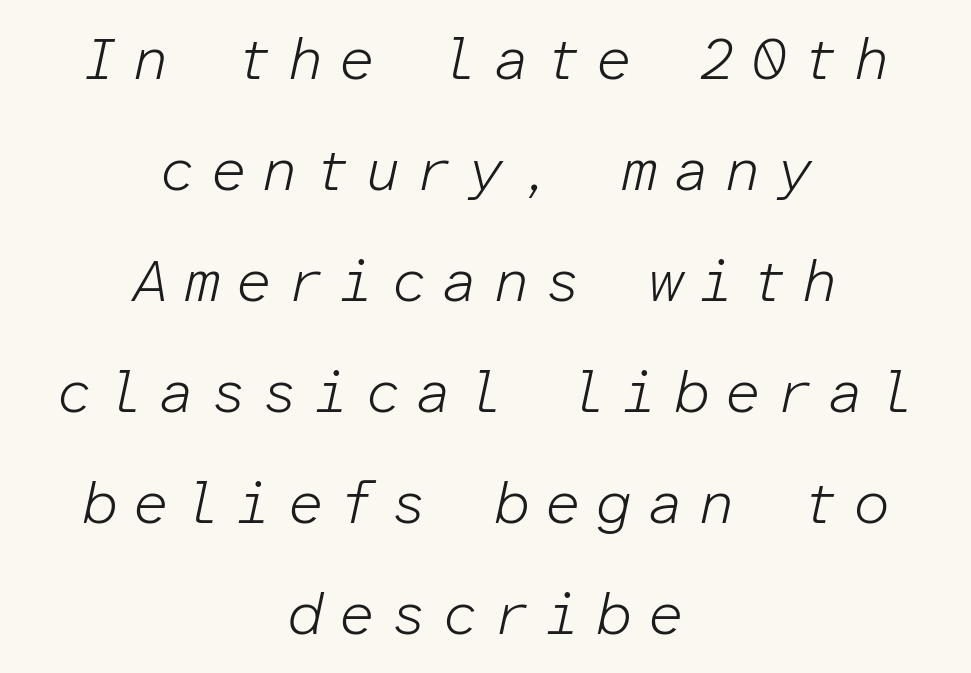
The image shows 59 px light type, italic (leaning right), monospaced; set centered, line spacing 1.88x, unusually wide letter spacing (+0.24 em), not underlined; low stroke contrast and a medium x-height.
